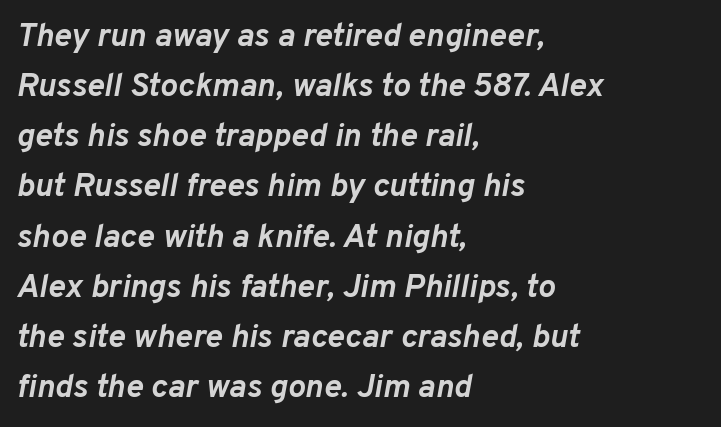
{"italic": "yes", "lean": "right", "slant_degrees": 10, "bold": "yes", "weight": "semibold", "width": "normal", "stroke_contrast": "low", "x_height": "medium", "monospaced": "no", "underline": "no", "align": "left", "line_spacing": "normal", "line_spacing_ratio": 1.52, "letter_spacing": "normal", "letter_spacing_em": 0.0, "glyph_px": 33}
